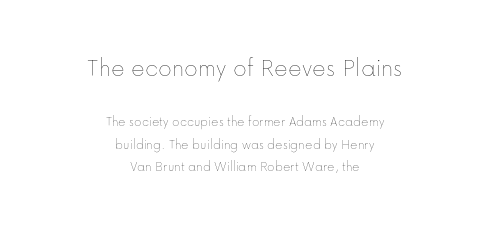
The area under the type is left untouched. Does the bottom block carry the larger type? No, the top block does. Casual observation: everything's sitting right in the middle. Counters stay open thanks to moderate or lighter strokes. Short note: letters normally spaced.
